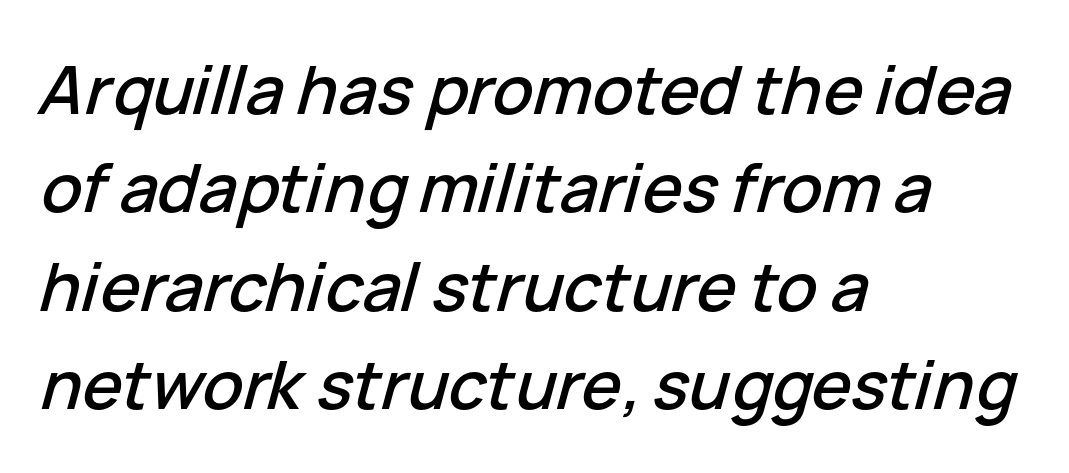
In CSS terms this would be text-align: left. Notice how the stems are inclined rather than vertical — that's the hallmark of italics. In terms of leading, this rendering sits right in the middle. Check the space under the baseline: it is left empty.
